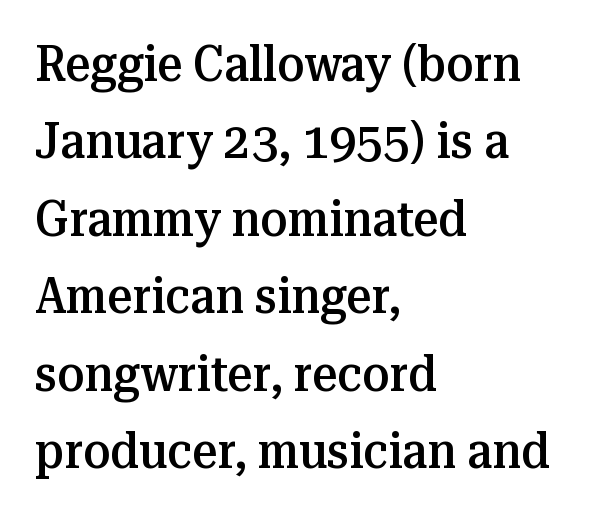
The image shows 49 px semibold serif type, upright; set left-aligned, normal line spacing (1.58x), normal letter spacing, not underlined; medium stroke contrast and a medium x-height.
